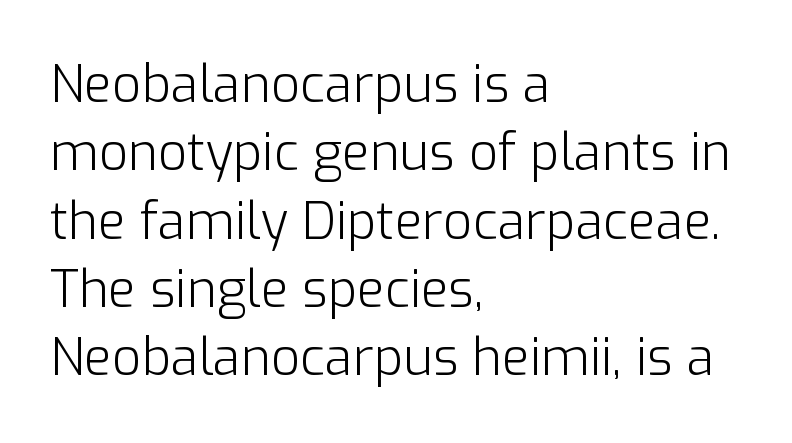
Q: Is the text bold? A: No.
Q: Is the text italic (slanted)? A: No, it is upright.
Q: Is the typeface a serif or a sans-serif typeface? A: Sans-serif.
Q: Is the text underlined? A: No.
Q: How is the paragraph aligned? A: Left-aligned.
Q: Is the spacing between letters normal or unusually wide? A: Normal.
Q: Is the spacing between lines tight, normal or loose? A: Normal.
Q: Width (condensed, normal, or wide)? A: Normal.
Q: Stroke contrast? A: Low.
Q: x-height? A: Medium.
Q: Monospaced? A: No.
